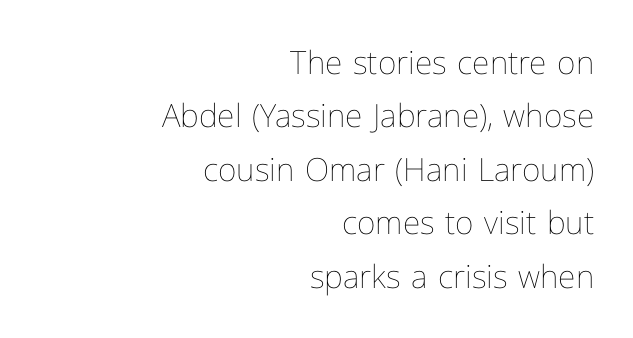
{"italic": "no", "bold": "no", "weight": "thin", "width": "normal", "stroke_contrast": "low", "x_height": "medium", "monospaced": "no", "underline": "no", "align": "right", "line_spacing": "normal", "line_spacing_ratio": 1.67, "letter_spacing": "normal", "letter_spacing_em": 0.0, "glyph_px": 32}
